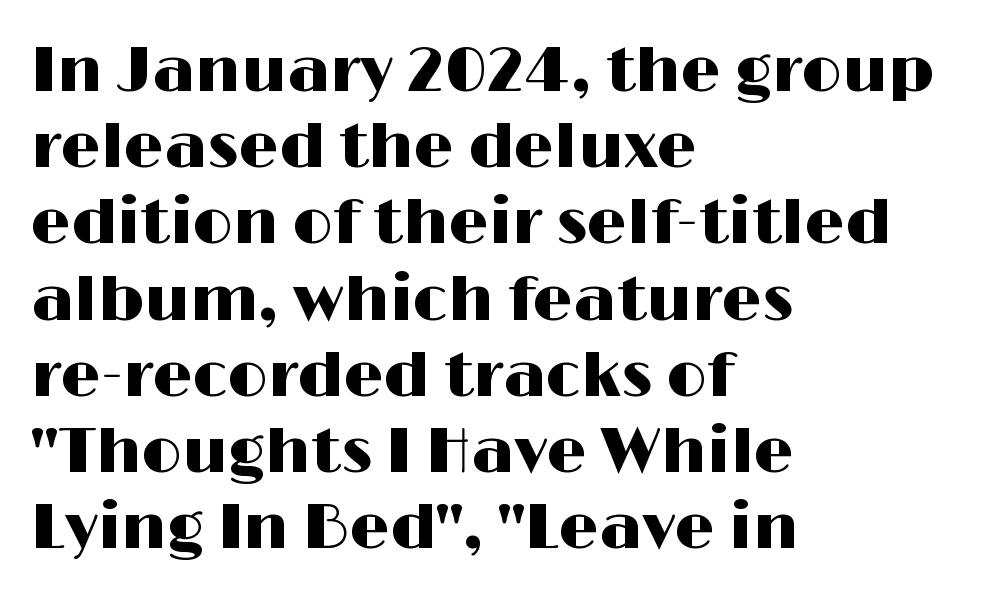
Q: Is the text italic (slanted)? A: No, it is upright.
Q: Is the typeface a serif or a sans-serif typeface? A: Sans-serif.
Q: Is the text underlined? A: No.
Q: How is the paragraph aligned? A: Left-aligned.
Q: Is the spacing between letters normal or unusually wide? A: Normal.
Q: Width (condensed, normal, or wide)? A: Wide.
Q: Stroke contrast? A: High.
Q: x-height? A: Medium.
Q: Monospaced? A: No.
